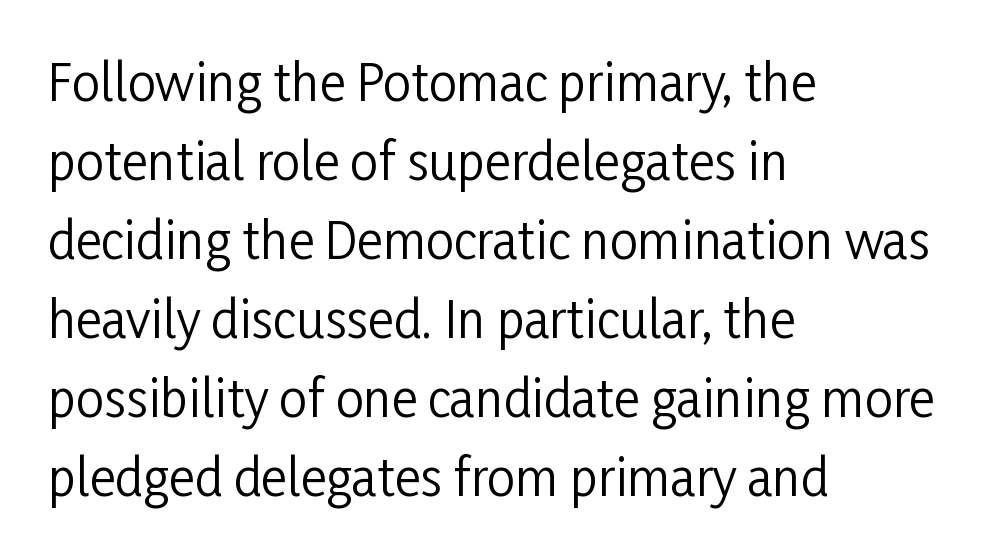
Q: Is the text bold? A: No.
Q: Is the text italic (slanted)? A: No, it is upright.
Q: Is the typeface a serif or a sans-serif typeface? A: Sans-serif.
Q: Is the text underlined? A: No.
Q: How is the paragraph aligned? A: Left-aligned.
Q: Is the spacing between letters normal or unusually wide? A: Normal.
Q: Is the spacing between lines tight, normal or loose? A: Normal.
Q: Width (condensed, normal, or wide)? A: Condensed.
Q: Stroke contrast? A: Low.
Q: x-height? A: Medium.
Q: Monospaced? A: No.
